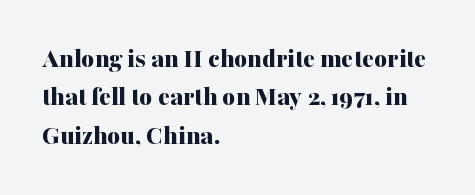
Weight check: bold — yes, fully. The letters advance in unequal steps, a hallmark of proportional type. Small tapered or slab feet sit at the stroke ends, so this counts as serif. Casual observation: everything's shoved over to the left.
